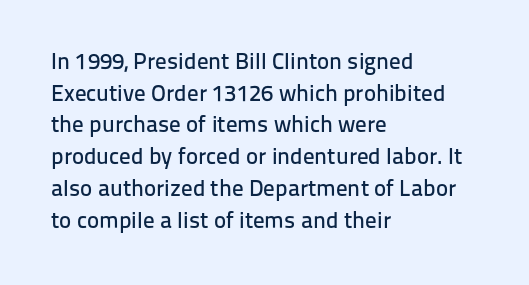
Q: Is the text italic (slanted)? A: No, it is upright.
Q: Is the text underlined? A: No.
Q: How is the paragraph aligned? A: Left-aligned.
Q: Is the spacing between letters normal or unusually wide? A: Normal.
Q: Is the spacing between lines tight, normal or loose? A: Normal.
